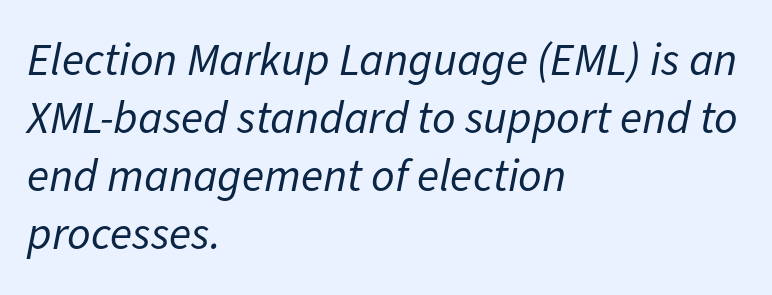
The image shows 46 px regular-weight type, italic (leaning right); set left-aligned, normal line spacing (1.26x), normal letter spacing, not underlined; low stroke contrast and a medium x-height.
